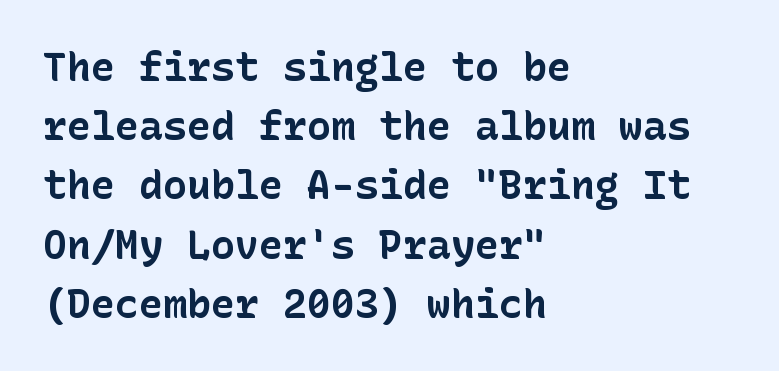
Q: Is the text bold? A: Yes.
Q: Is the text italic (slanted)? A: No, it is upright.
Q: Is the typeface a serif or a sans-serif typeface? A: Sans-serif.
Q: Is the text underlined? A: No.
Q: How is the paragraph aligned? A: Left-aligned.
Q: Is the spacing between letters normal or unusually wide? A: Normal.
Q: Is the spacing between lines tight, normal or loose? A: Normal.
Q: Width (condensed, normal, or wide)? A: Normal.
Q: Stroke contrast? A: Low.
Q: x-height? A: Medium.
